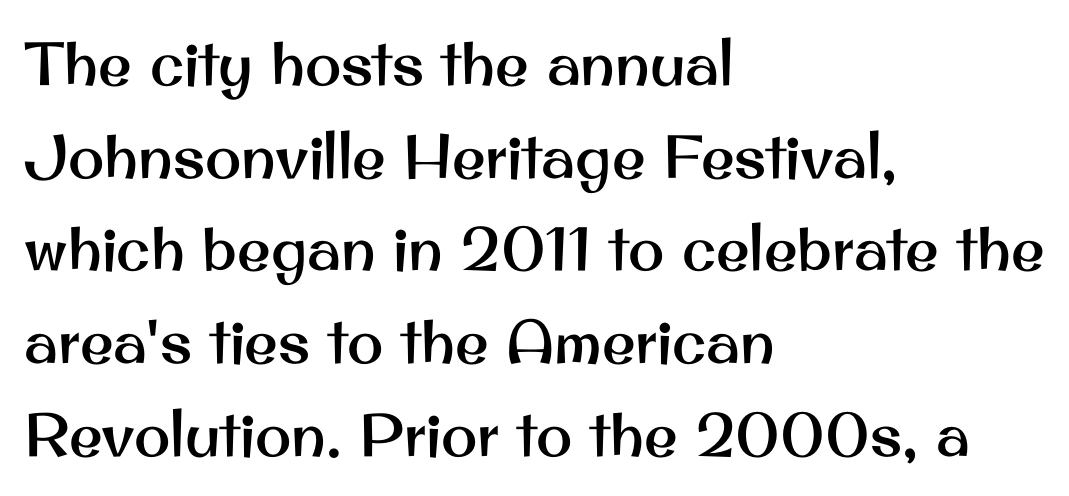
Unlike italic type, these characters show no tilt at all. Reading down the column, the eye jumps a familiar distance to each next line. Quick note: underline off. Type style note: lacks serifs.
